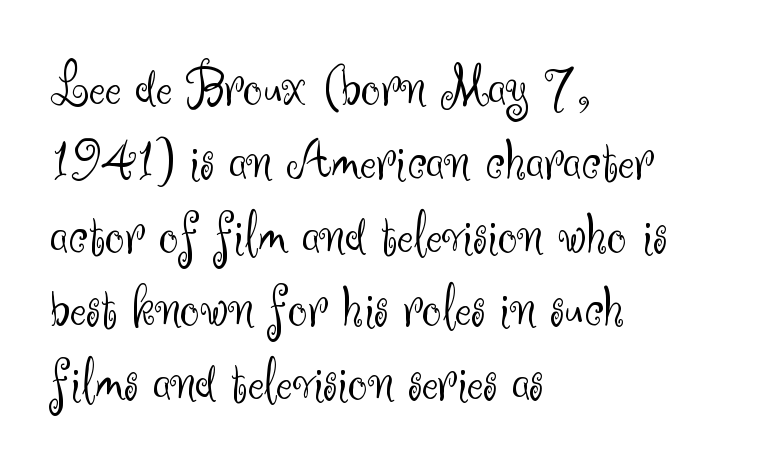
The image shows 61 px light sans-serif type, upright; set left-aligned, line spacing 1.21x, normal letter spacing, not underlined; medium stroke contrast and a small x-height.
